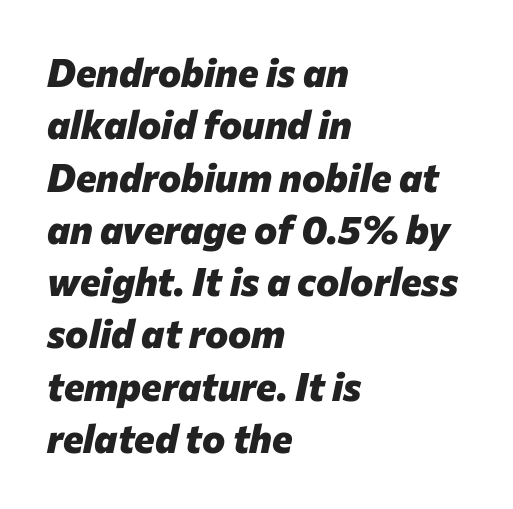
Q: Is the text bold? A: Yes.
Q: Is the text italic (slanted)? A: Yes, it leans right by about 12 degrees.
Q: Is the text underlined? A: No.
Q: How is the paragraph aligned? A: Left-aligned.
Q: Is the spacing between letters normal or unusually wide? A: Normal.
Q: Is the spacing between lines tight, normal or loose? A: Normal.
Q: Width (condensed, normal, or wide)? A: Normal.
Q: Stroke contrast? A: Low.
Q: x-height? A: Medium.
Q: Monospaced? A: No.
